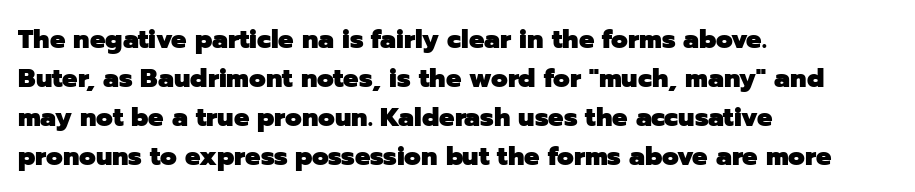
The typography opts for an upright posture over an oblique one. The face used here has the dense, thick strokes of a bold. Words float on clear page, feet unadorned. The typesetter chose a ragged-right arrangement here.
